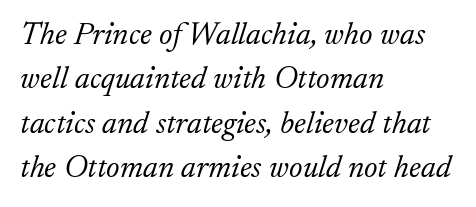
Q: Is the text bold? A: No.
Q: Is the text italic (slanted)? A: Yes, it leans right by about 17 degrees.
Q: Is the typeface a serif or a sans-serif typeface? A: Serif.
Q: Is the text underlined? A: No.
Q: How is the paragraph aligned? A: Left-aligned.
Q: Is the spacing between letters normal or unusually wide? A: Normal.
Q: Is the spacing between lines tight, normal or loose? A: Normal.
Q: Width (condensed, normal, or wide)? A: Normal.
Q: Stroke contrast? A: Low.
Q: x-height? A: Small.
Q: Monospaced? A: No.
